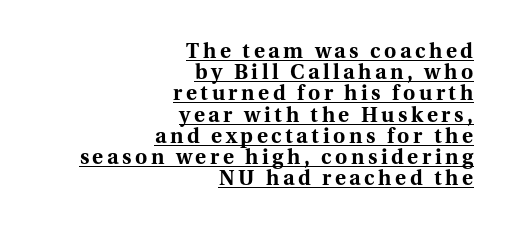
The image shows 21 px bold type, upright; set right-aligned, tight line spacing (1.01x), underlined.
